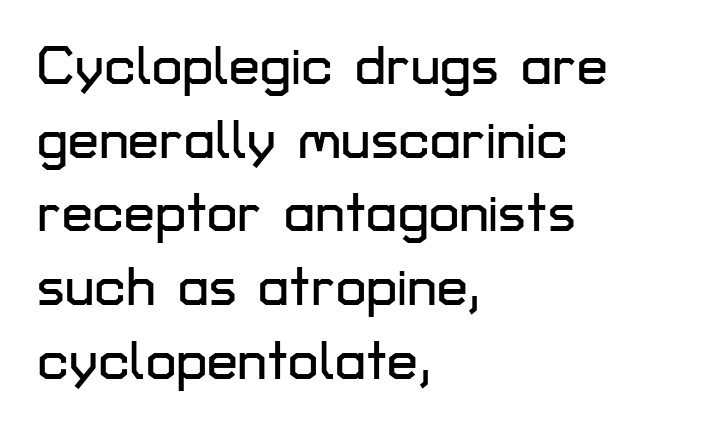
Q: Is the text italic (slanted)? A: No, it is upright.
Q: Is the typeface a serif or a sans-serif typeface? A: Sans-serif.
Q: Is the text underlined? A: No.
Q: How is the paragraph aligned? A: Left-aligned.
Q: Is the spacing between letters normal or unusually wide? A: Normal.
Q: Is the spacing between lines tight, normal or loose? A: Normal.
Q: Width (condensed, normal, or wide)? A: Normal.
Q: Stroke contrast? A: Low.
Q: x-height? A: Medium.
Q: Monospaced? A: No.
